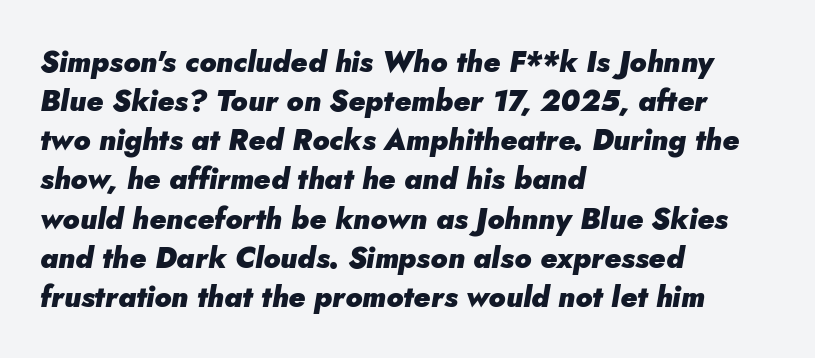
Q: Is the text bold? A: Yes.
Q: Is the text italic (slanted)? A: Yes, it leans right by about 5 degrees.
Q: Is the text underlined? A: No.
Q: How is the paragraph aligned? A: Left-aligned.
Q: Is the spacing between letters normal or unusually wide? A: Normal.
Q: Is the spacing between lines tight, normal or loose? A: Normal.
Q: Width (condensed, normal, or wide)? A: Normal.
Q: Stroke contrast? A: Low.
Q: x-height? A: Small.
Q: Monospaced? A: No.
